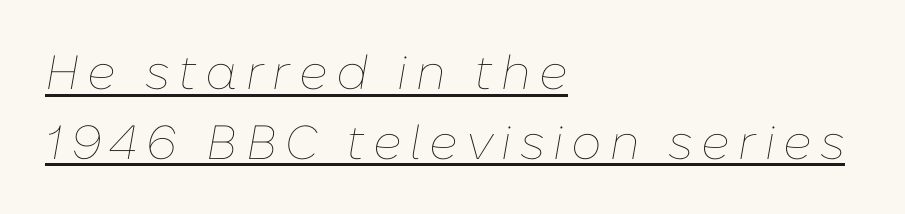
Q: Is the text bold? A: No.
Q: Is the text italic (slanted)? A: Yes, it leans right by about 10 degrees.
Q: Is the text underlined? A: Yes.
Q: How is the paragraph aligned? A: Left-aligned.
Q: Is the spacing between lines tight, normal or loose? A: Normal.
Q: Width (condensed, normal, or wide)? A: Normal.
Q: Stroke contrast? A: Low.
Q: x-height? A: Medium.
Q: Monospaced? A: No.
